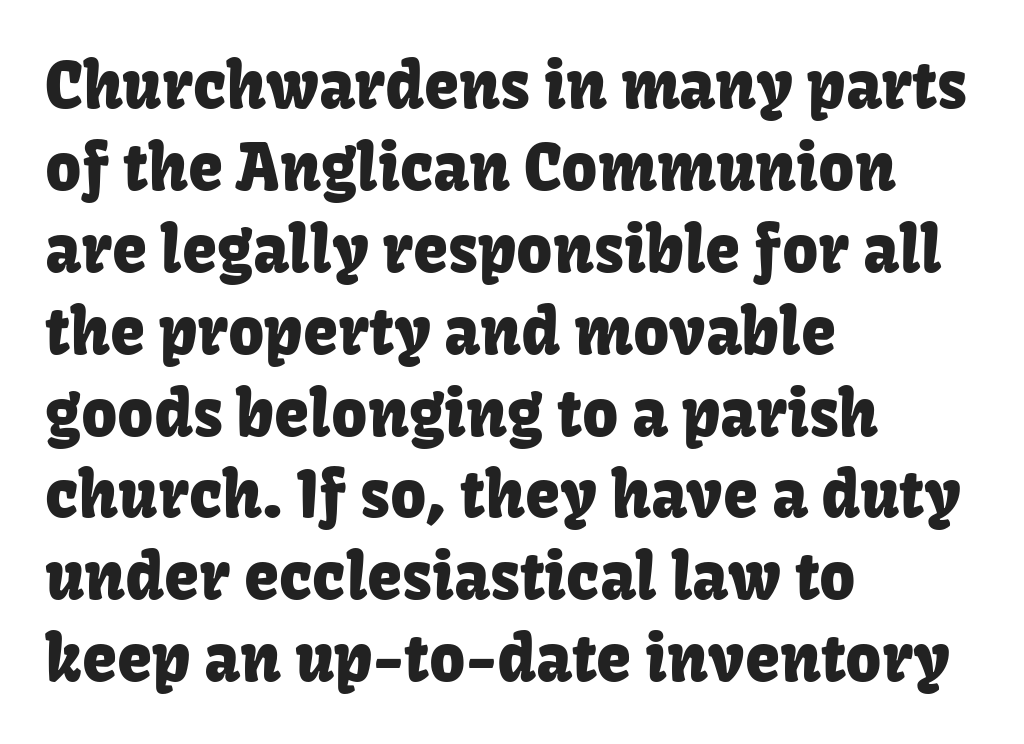
Is this a fixed-width face? No — the glyphs have proportional, varying widths. Vertical spacing — default. A roman cut, with each character standing at attention. The letterforms sit shoulder to shoulder at normal distance. Type without underlining. The letters carry no serifs — their stems end cleanly without finishing strokes.
